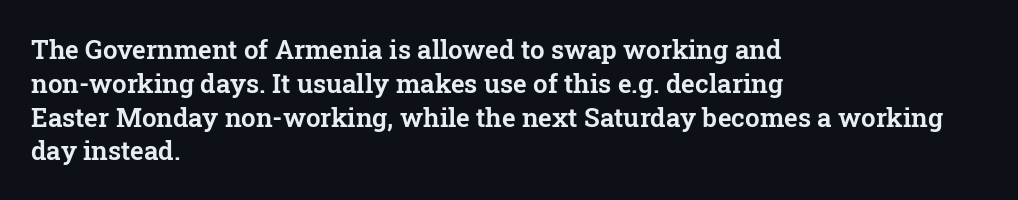
The ragged edge is on the right, which tells us the setting is flush left. How would I describe the line gaps? Plain and ordinary. This is the regular roman posture of the typeface. Only glyphs here, with clear space below each row.
